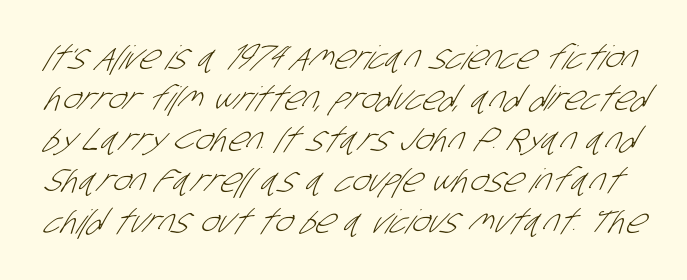
Q: Is the text bold? A: No.
Q: Is the typeface a serif or a sans-serif typeface? A: Sans-serif.
Q: Is the text underlined? A: No.
Q: Is the spacing between letters normal or unusually wide? A: Normal.
Q: Width (condensed, normal, or wide)? A: Condensed.
Q: Stroke contrast? A: Low.
Q: x-height? A: Large.
Q: Monospaced? A: No.
